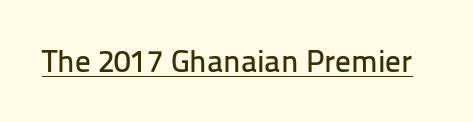
Notice how the stems are strictly vertical — no italics here. Check where the strokes stop: nothing finishes them off — pure sans. Looks like regular typesetting: each glyph gets only the width it needs. The horizontal fit of the characters is conventional and even. A baseline rule has been typeset under these characters.
